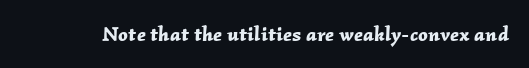
Q: Is the text bold? A: Yes.
Q: Is the text italic (slanted)? A: Yes, it leans right by about 2 degrees.
Q: Is the text underlined? A: No.
Q: Is the spacing between letters normal or unusually wide? A: Normal.
